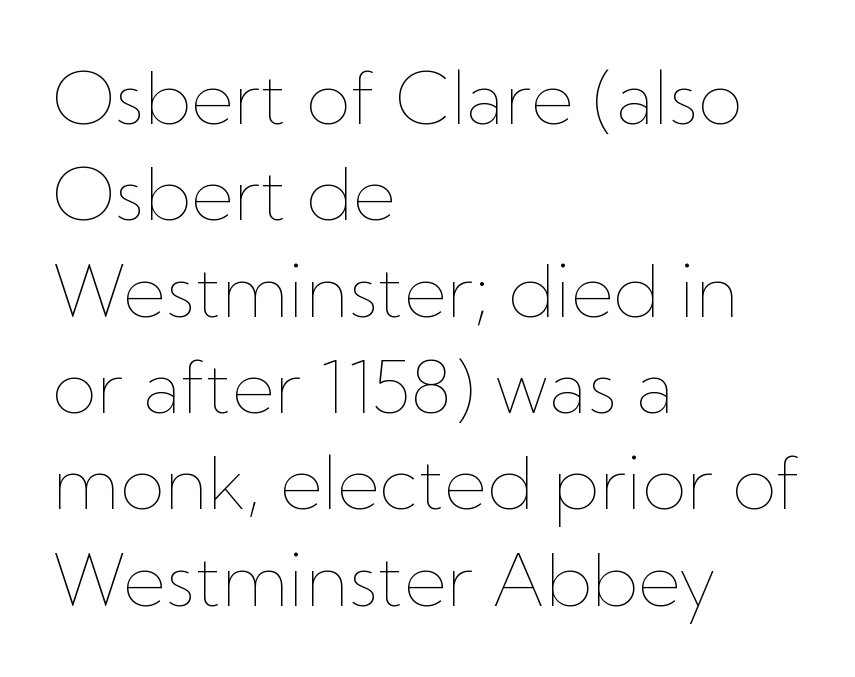
Q: Is the text bold? A: No.
Q: Is the text italic (slanted)? A: No, it is upright.
Q: Is the text underlined? A: No.
Q: How is the paragraph aligned? A: Left-aligned.
Q: Is the spacing between letters normal or unusually wide? A: Normal.
Q: Is the spacing between lines tight, normal or loose? A: Normal.
Q: Width (condensed, normal, or wide)? A: Normal.
Q: Stroke contrast? A: Low.
Q: x-height? A: Medium.
Q: Monospaced? A: No.
